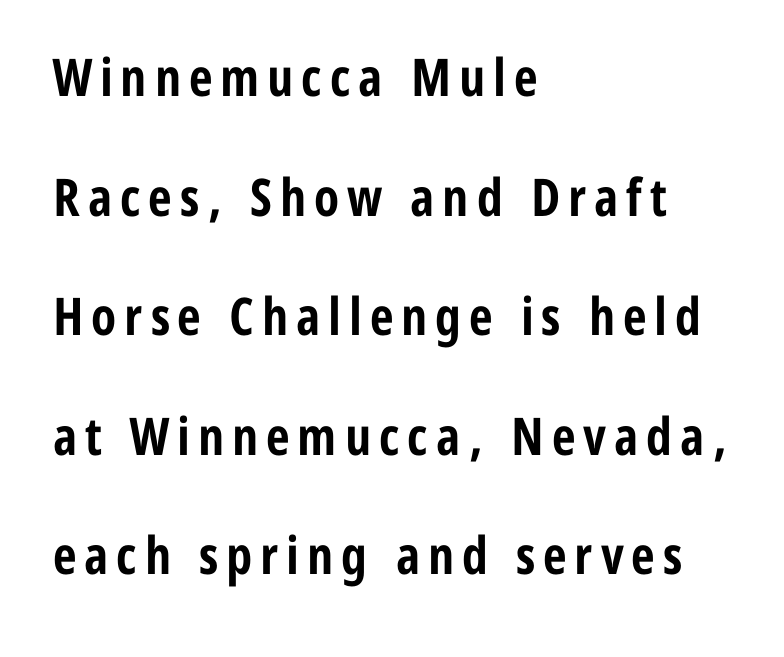
{"serif": "no", "italic": "no", "bold": "yes", "weight": "bold", "width": "condensed", "stroke_contrast": "low", "x_height": "medium", "monospaced": "no", "underline": "no", "align": "left", "line_spacing": "loose", "line_spacing_ratio": 2.3, "glyph_px": 52}
